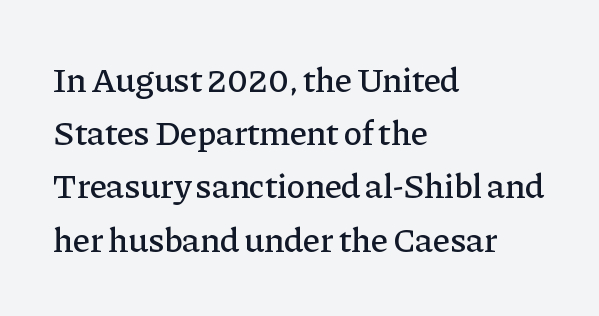
{"serif": "yes", "italic": "no", "width": "normal", "stroke_contrast": "low", "x_height": "medium", "monospaced": "no", "underline": "no", "align": "left", "line_spacing": "normal", "line_spacing_ratio": 1.52, "letter_spacing": "normal", "letter_spacing_em": 0.0, "glyph_px": 35}
